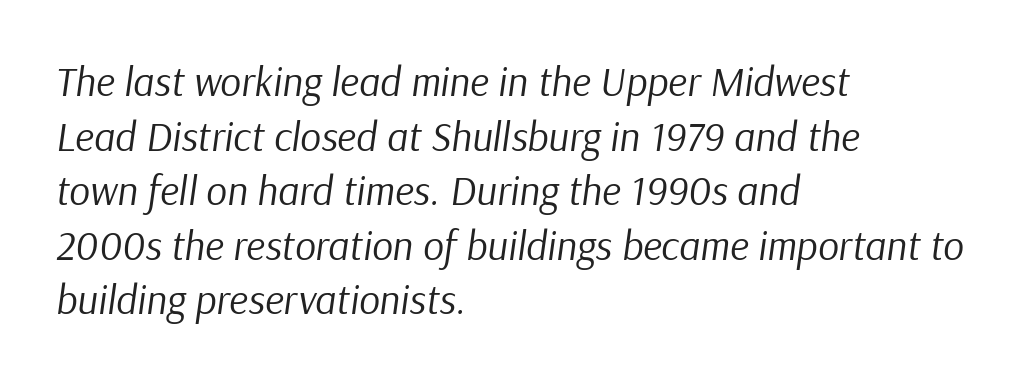
Q: Is the text bold? A: No.
Q: Is the text italic (slanted)? A: Yes, it leans right by about 9 degrees.
Q: Is the text underlined? A: No.
Q: How is the paragraph aligned? A: Left-aligned.
Q: Is the spacing between letters normal or unusually wide? A: Normal.
Q: Is the spacing between lines tight, normal or loose? A: Normal.
Q: Width (condensed, normal, or wide)? A: Normal.
Q: Stroke contrast? A: Low.
Q: x-height? A: Medium.
Q: Monospaced? A: No.
